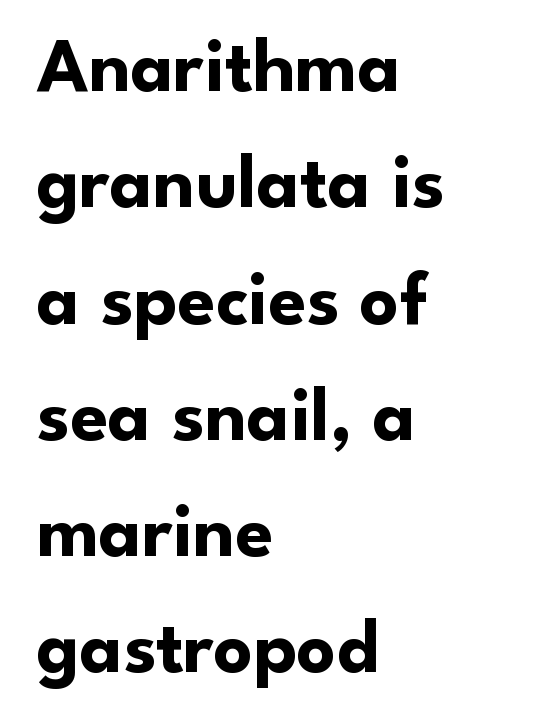
The image shows 77 px bold sans-serif type, upright; set left-aligned, normal line spacing (1.51x), normal letter spacing, not underlined; low stroke contrast and a small x-height.
